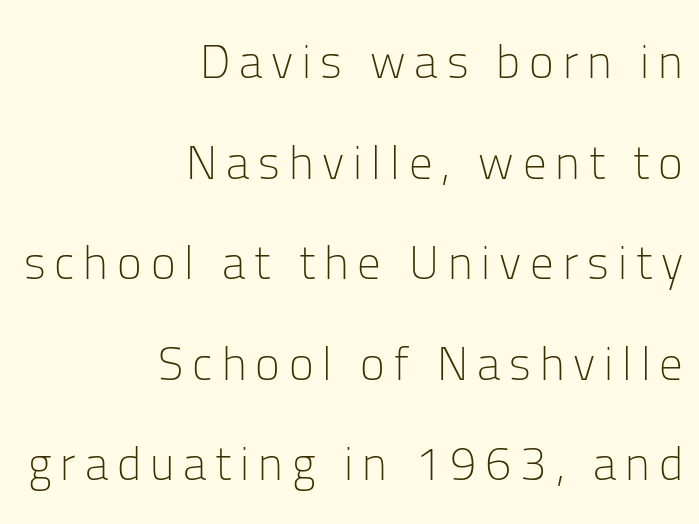
The image shows 47 px light sans-serif type, upright; set right-aligned, loose line spacing (2.14x), not underlined; low stroke contrast and a medium x-height.
